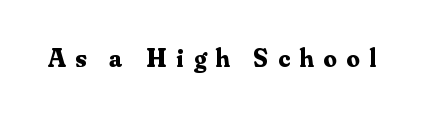
Does extra space separate the letters? Yes, quite a lot of it. The area under the type is left untouched. The typesetting leans heavy: a genuine bold. Italic? Not at all — the glyphs are vertical.
